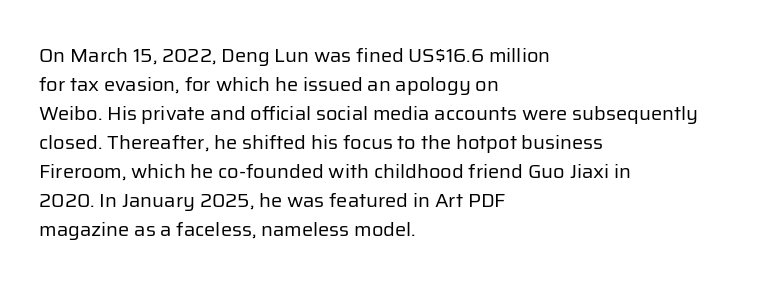
Q: Is the text bold? A: No.
Q: Is the text italic (slanted)? A: No, it is upright.
Q: Is the text underlined? A: No.
Q: How is the paragraph aligned? A: Left-aligned.
Q: Is the spacing between letters normal or unusually wide? A: Normal.
Q: Is the spacing between lines tight, normal or loose? A: Normal.
